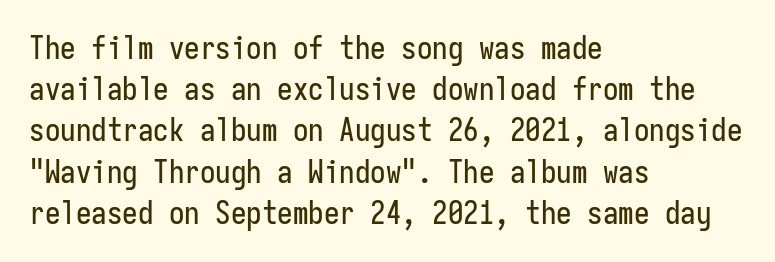
The image shows 31 px condensed sans-serif type, upright, monospaced; set left-aligned, normal line spacing (1.33x), normal letter spacing, not underlined; low stroke contrast and a medium x-height.
